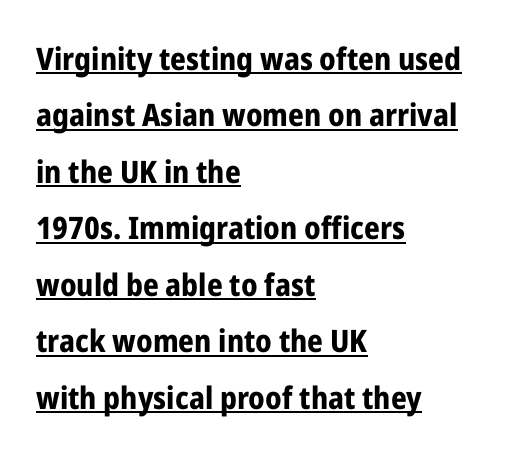
{"serif": "no", "italic": "no", "bold": "yes", "weight": "bold", "width": "condensed", "stroke_contrast": "low", "x_height": "medium", "monospaced": "no", "underline": "yes", "align": "left", "line_spacing_ratio": 1.82, "letter_spacing": "normal", "letter_spacing_em": 0.0, "glyph_px": 31}
